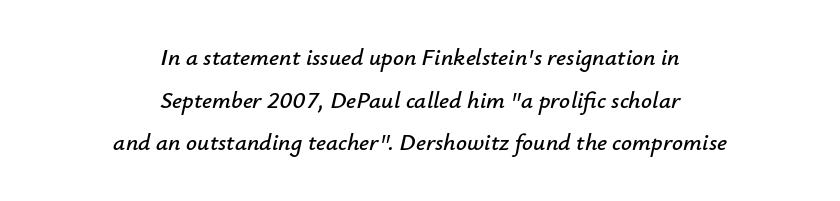
The image shows 24 px text type, italic (leaning right); set centered, line spacing 1.78x, normal letter spacing, not underlined.
